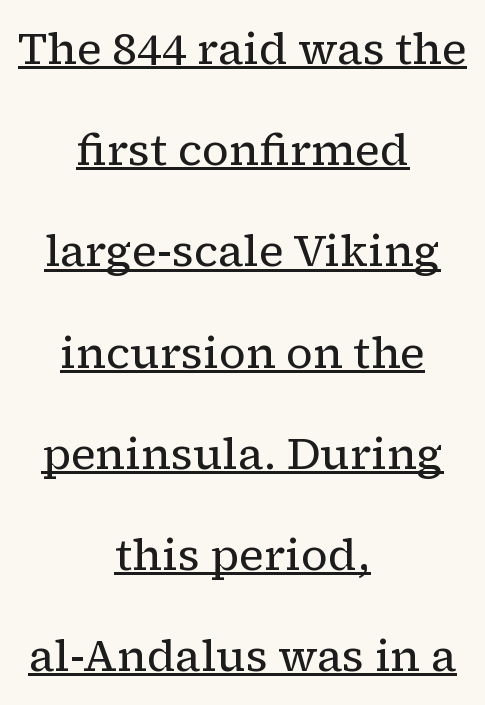
The image shows 44 px regular-weight serif type, upright; set centered, loose line spacing (2.3x), normal letter spacing, underlined; low stroke contrast and a medium x-height.
